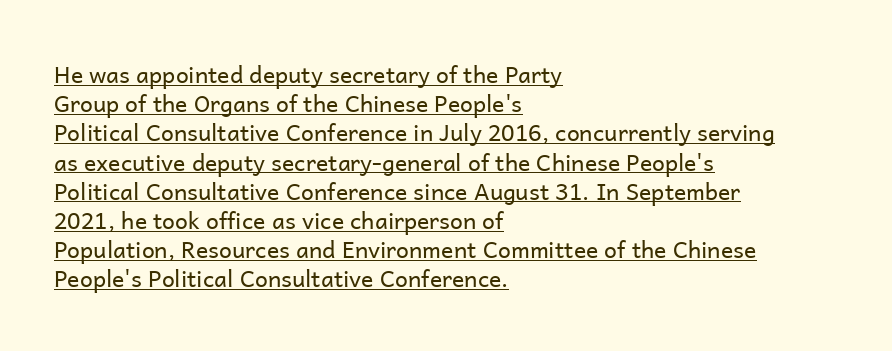
{"italic": "no", "bold": "no", "underline": "yes", "align": "left", "line_spacing": "normal", "line_spacing_ratio": 1.27, "letter_spacing": "normal", "letter_spacing_em": 0.0, "glyph_px": 23}
